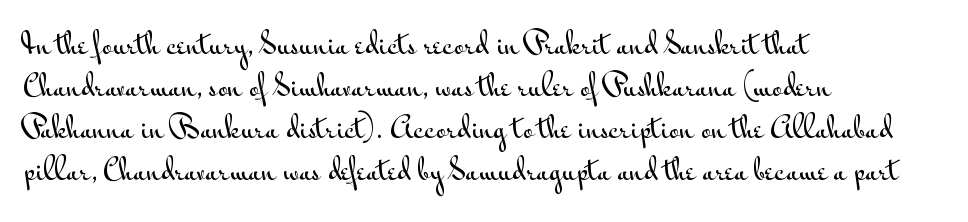
Q: Is the typeface a serif or a sans-serif typeface? A: Sans-serif.
Q: Is the text underlined? A: No.
Q: How is the paragraph aligned? A: Left-aligned.
Q: Is the spacing between letters normal or unusually wide? A: Normal.
Q: Is the spacing between lines tight, normal or loose? A: Normal.
Q: Width (condensed, normal, or wide)? A: Wide.
Q: Stroke contrast? A: Medium.
Q: x-height? A: Small.
Q: Monospaced? A: No.
